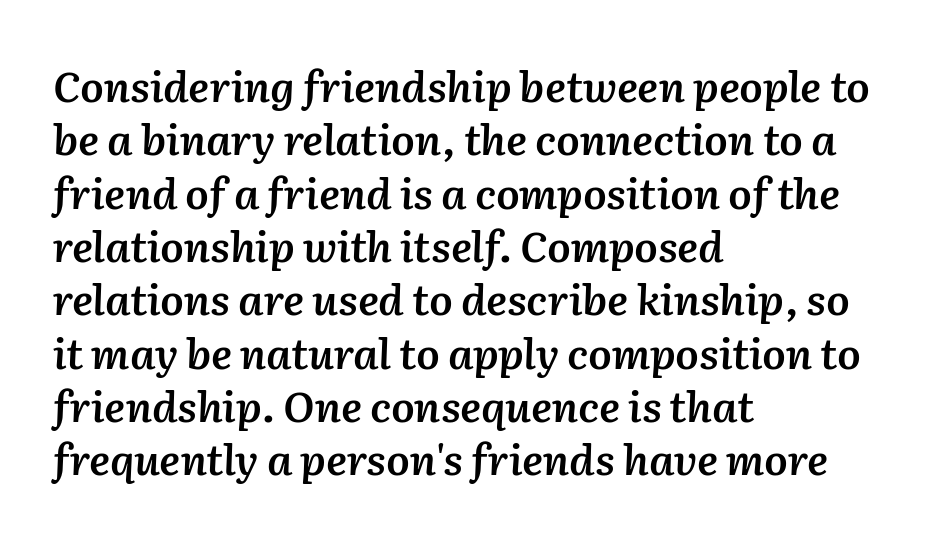
{"italic": "yes", "lean": "right", "slant_degrees": 2, "bold": "semi", "weight": "semibold", "width": "normal", "stroke_contrast": "medium", "x_height": "medium", "monospaced": "no", "underline": "no", "align": "left", "line_spacing": "normal", "line_spacing_ratio": 1.27, "letter_spacing": "normal", "letter_spacing_em": 0.0, "glyph_px": 42}
